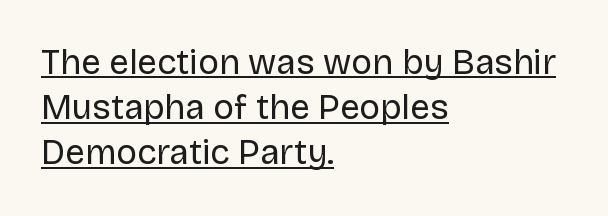
The image shows 35 px regular-weight sans-serif type, upright; set left-aligned, normal line spacing (1.29x), normal letter spacing, underlined; low stroke contrast and a large x-height.
